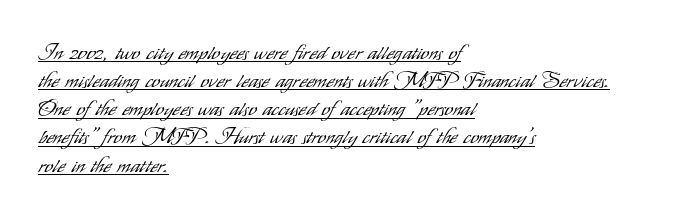
Q: Is the text bold? A: No.
Q: Is the text italic (slanted)? A: Yes.
Q: Is the text underlined? A: Yes.
Q: How is the paragraph aligned? A: Left-aligned.
Q: Is the spacing between letters normal or unusually wide? A: Normal.
Q: Is the spacing between lines tight, normal or loose? A: Normal.
